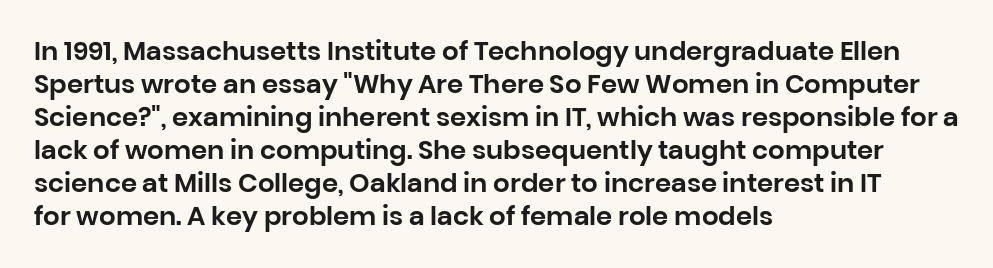
The image shows 26 px text type, upright; set left-aligned, normal line spacing (1.27x), normal letter spacing, not underlined.
